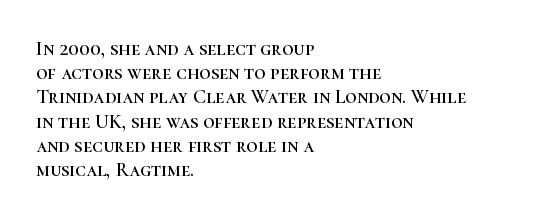
{"italic": "no", "underline": "no", "align": "left", "line_spacing_ratio": 1.21, "letter_spacing": "normal", "letter_spacing_em": 0.0, "glyph_px": 20}
